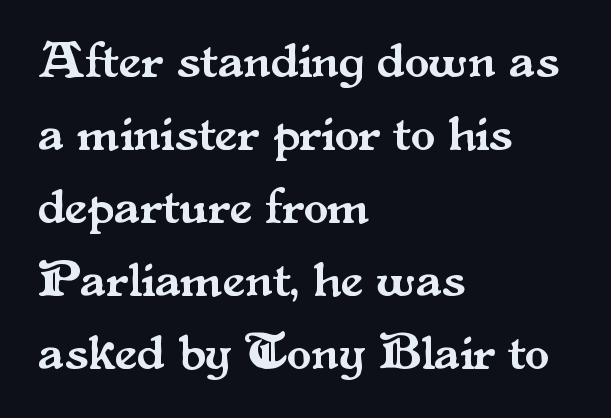
The paragraph has a hard left edge and a soft right edge. Each new line begins a customary step beneath the previous one. Spacing between characters is what you'd get straight out of the box. Designer's note — italics off, roman on. The specimen omits any rule beneath the text block's lines. You could not count columns in this text — the font is proportionally spaced.
